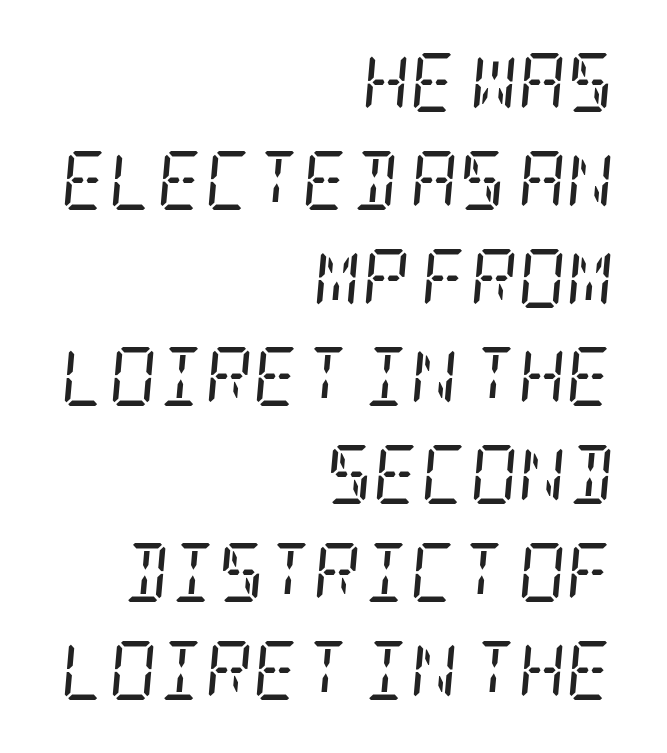
Q: Is the text bold? A: No.
Q: Is the text italic (slanted)? A: Yes, it leans right by about 5 degrees.
Q: Is the typeface a serif or a sans-serif typeface? A: Serif.
Q: Is the text underlined? A: No.
Q: How is the paragraph aligned? A: Right-aligned.
Q: Is the spacing between letters normal or unusually wide? A: Normal.
Q: Is the spacing between lines tight, normal or loose? A: Normal.
Q: Width (condensed, normal, or wide)? A: Condensed.
Q: Stroke contrast? A: Low.
Q: x-height? A: Large.
